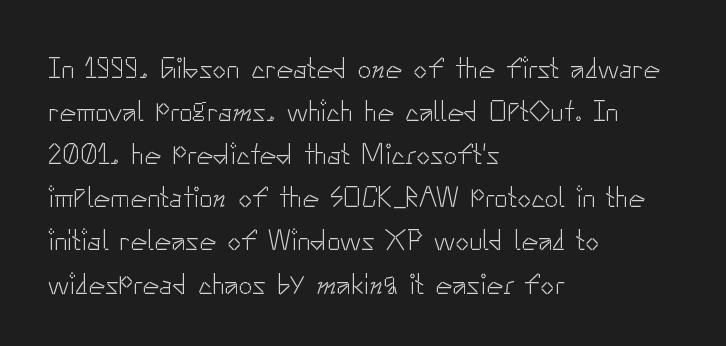
The glyphs in this specimen are sans serif. Vertical strokes here are truly vertical. The rendering keeps characters at their native spacing. The ragged edge is on the right, which tells us the setting is flush left.
